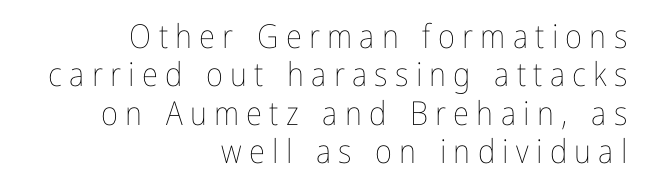
{"italic": "no", "bold": "no", "weight": "thin", "width": "condensed", "stroke_contrast": "low", "x_height": "medium", "monospaced": "no", "underline": "no", "align": "right", "line_spacing_ratio": 1.16, "letter_spacing": "wide", "letter_spacing_em": 0.22, "glyph_px": 33}
